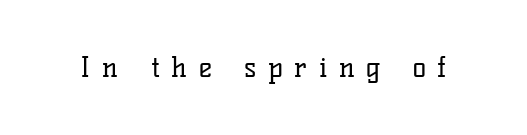
Q: Is the text bold? A: No.
Q: Is the text italic (slanted)? A: No, it is upright.
Q: Is the typeface a serif or a sans-serif typeface? A: Serif.
Q: Is the text underlined? A: No.
Q: Is the spacing between letters normal or unusually wide? A: Unusually wide.
Q: Width (condensed, normal, or wide)? A: Normal.
Q: Stroke contrast? A: Low.
Q: x-height? A: Medium.
Q: Monospaced? A: No.
